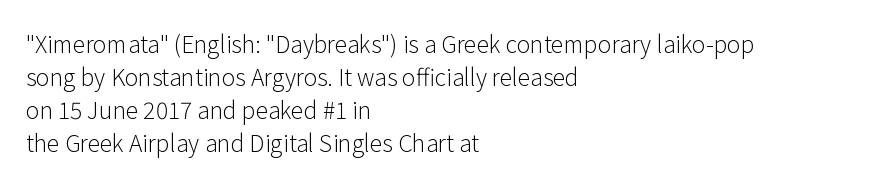
The image shows 23 px text type, upright; set left-aligned, normal line spacing (1.43x), normal letter spacing, not underlined.
